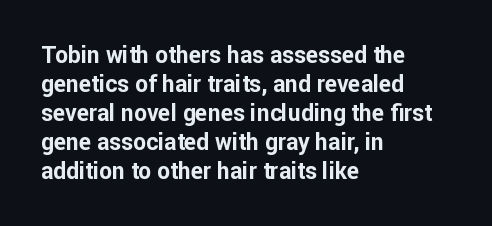
The image shows 23 px bold type, upright; set left-aligned, normal line spacing (1.26x), normal letter spacing, not underlined.
